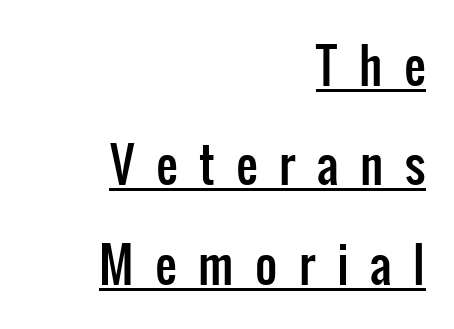
Style check: upright. This sample has the flowing, uneven cadence of proportional lettering. Has an underline been added? It has. Examine the stroke ends and you'll find no serifs. This sample is right-justified, so line beginnings fall wherever the words allow. Notice the wide empty band between every row — that's loose leading.
